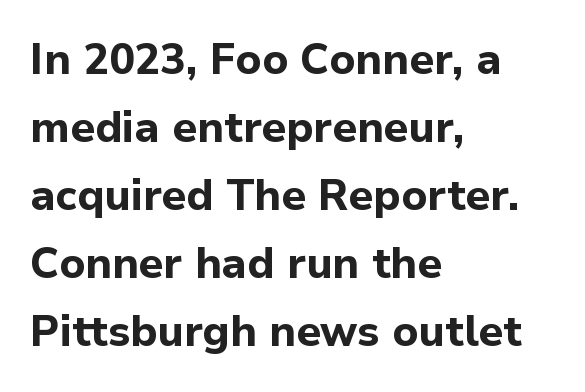
Q: Is the text bold? A: Yes.
Q: Is the text italic (slanted)? A: No, it is upright.
Q: Is the typeface a serif or a sans-serif typeface? A: Sans-serif.
Q: Is the text underlined? A: No.
Q: How is the paragraph aligned? A: Left-aligned.
Q: Is the spacing between letters normal or unusually wide? A: Normal.
Q: Is the spacing between lines tight, normal or loose? A: Normal.
Q: Width (condensed, normal, or wide)? A: Normal.
Q: Stroke contrast? A: Low.
Q: x-height? A: Medium.
Q: Monospaced? A: No.
